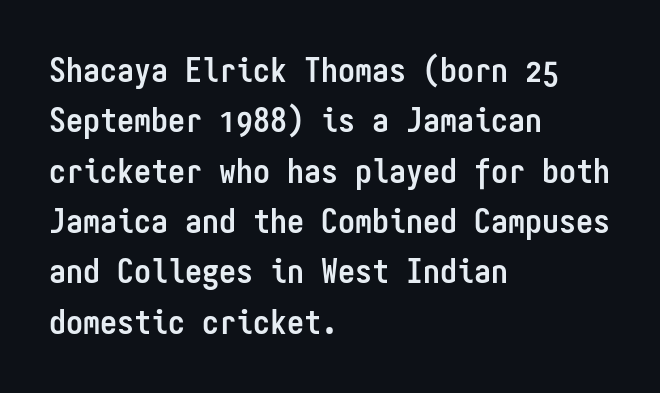
Q: Is the text bold? A: Yes.
Q: Is the text italic (slanted)? A: No, it is upright.
Q: Is the typeface a serif or a sans-serif typeface? A: Sans-serif.
Q: Is the text underlined? A: No.
Q: How is the paragraph aligned? A: Left-aligned.
Q: Is the spacing between letters normal or unusually wide? A: Normal.
Q: Is the spacing between lines tight, normal or loose? A: Normal.
Q: Width (condensed, normal, or wide)? A: Condensed.
Q: Stroke contrast? A: Low.
Q: x-height? A: Medium.
Q: Monospaced? A: Yes.
